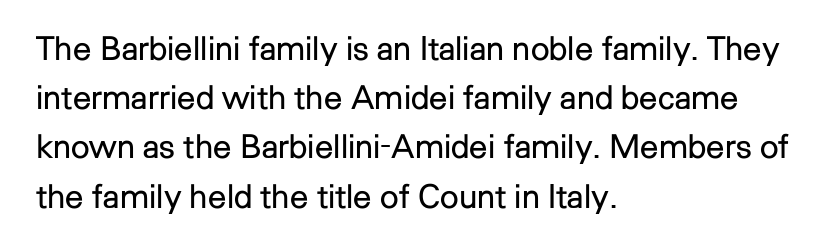
Q: Is the text bold? A: No.
Q: Is the text italic (slanted)? A: No, it is upright.
Q: Is the typeface a serif or a sans-serif typeface? A: Sans-serif.
Q: Is the text underlined? A: No.
Q: How is the paragraph aligned? A: Left-aligned.
Q: Is the spacing between letters normal or unusually wide? A: Normal.
Q: Is the spacing between lines tight, normal or loose? A: Normal.
Q: Width (condensed, normal, or wide)? A: Normal.
Q: Stroke contrast? A: Low.
Q: x-height? A: Medium.
Q: Monospaced? A: No.
